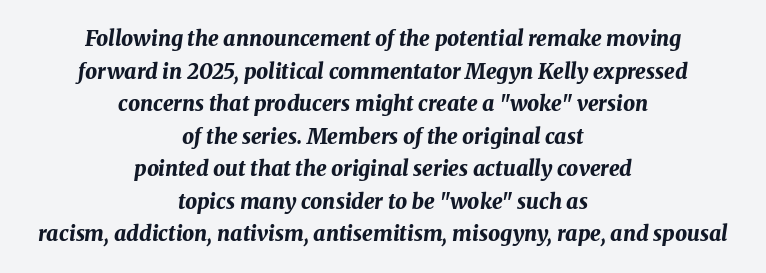
Vertically, the passage feels balanced, rows spaced as you'd expect. Leftover space on each line is divided equally before and after the words. These lines were composed using italics. Typographic density is high because the face is bold. Decoration check: the copy has no underline. Letter spacing: default.
